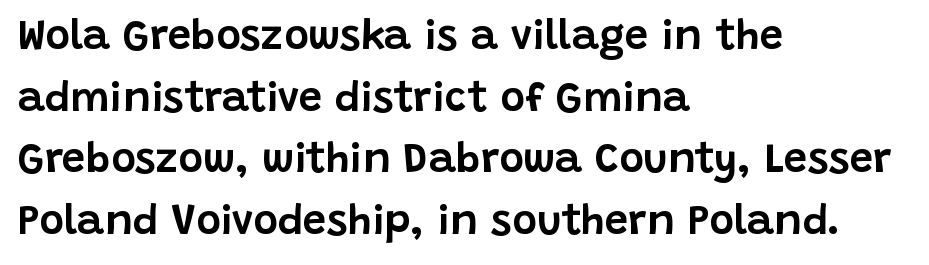
Q: Is the text italic (slanted)? A: No, it is upright.
Q: Is the typeface a serif or a sans-serif typeface? A: Sans-serif.
Q: Is the text underlined? A: No.
Q: How is the paragraph aligned? A: Left-aligned.
Q: Is the spacing between letters normal or unusually wide? A: Normal.
Q: Is the spacing between lines tight, normal or loose? A: Normal.
Q: Width (condensed, normal, or wide)? A: Normal.
Q: Stroke contrast? A: Low.
Q: x-height? A: Large.
Q: Monospaced? A: No.
